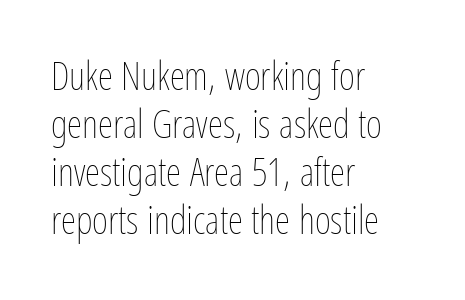
The image shows 39 px thin, condensed type, upright; set left-aligned, line spacing 1.23x, normal letter spacing, not underlined; low stroke contrast and a medium x-height.
